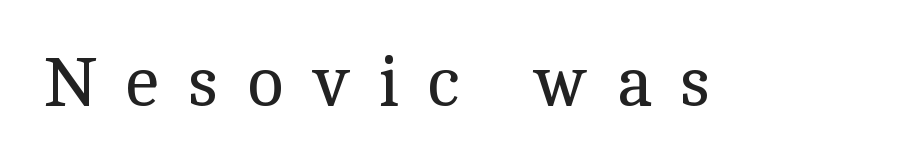
I'd call this a serif setting — the letters wear small feet. The space directly below the letters is spotless. Is this a fixed-width face? No — the glyphs have proportional, varying widths. Weight: not bold — regular or lighter. Inter-character spacing is expanded well beyond the font's built-in metrics.
